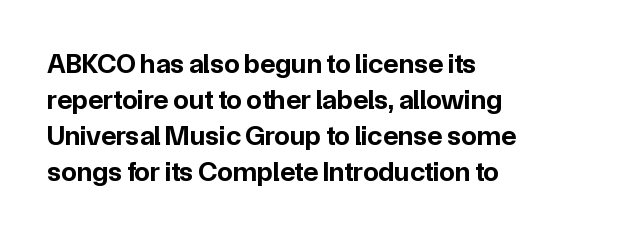
{"serif": "no", "italic": "no", "bold": "yes", "weight": "bold", "width": "normal", "stroke_contrast": "low", "x_height": "medium", "monospaced": "no", "underline": "no", "align": "left", "line_spacing": "normal", "line_spacing_ratio": 1.29, "letter_spacing": "normal", "letter_spacing_em": 0.0, "glyph_px": 28}
